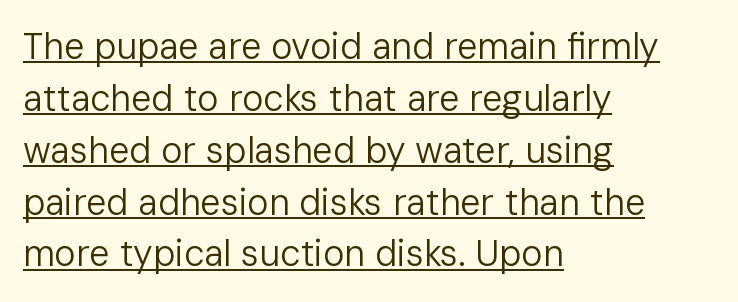
Classification — sans serif. The lines in this sample share a left origin and differ only in where they stop. Weight: in the light-to-regular range. You could call the tracking neutral — neither tight nor loose. Rendered with straight, roman letterforms.
